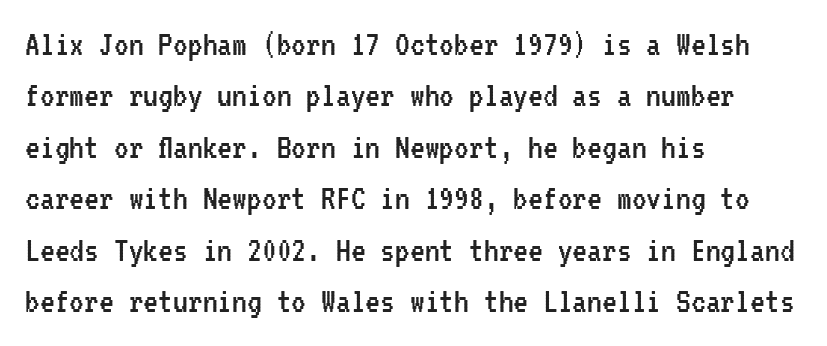
The image shows 37 px regular-weight, condensed sans-serif type, upright, monospaced; set left-aligned, normal line spacing (1.39x), normal letter spacing, not underlined; low stroke contrast and a medium x-height.
